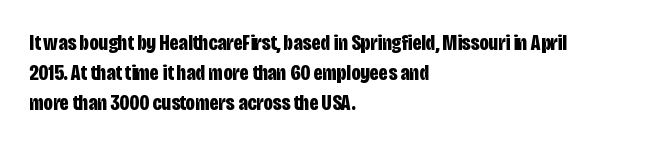
The image shows 22 px bold type, upright; set left-aligned, normal line spacing (1.37x), normal letter spacing, not underlined.
